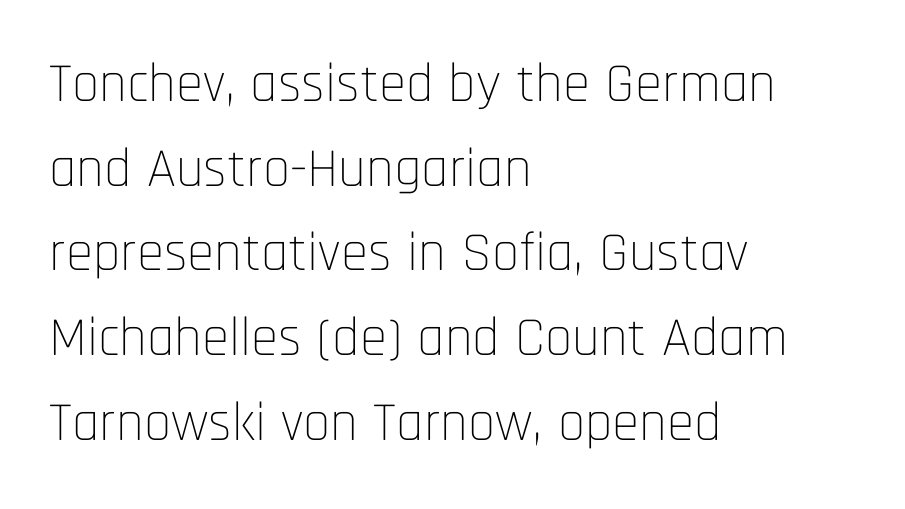
{"serif": "no", "italic": "no", "bold": "no", "weight": "thin", "width": "condensed", "stroke_contrast": "low", "x_height": "large", "monospaced": "no", "underline": "no", "align": "left", "line_spacing": "normal", "line_spacing_ratio": 1.54, "letter_spacing": "normal", "letter_spacing_em": 0.0, "glyph_px": 55}
